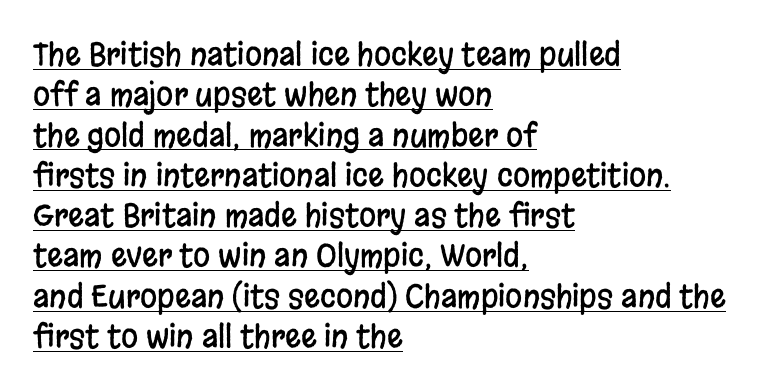
The image shows 31 px condensed sans-serif type, upright; set left-aligned, normal line spacing (1.3x), normal letter spacing, underlined; low stroke contrast and a large x-height.
